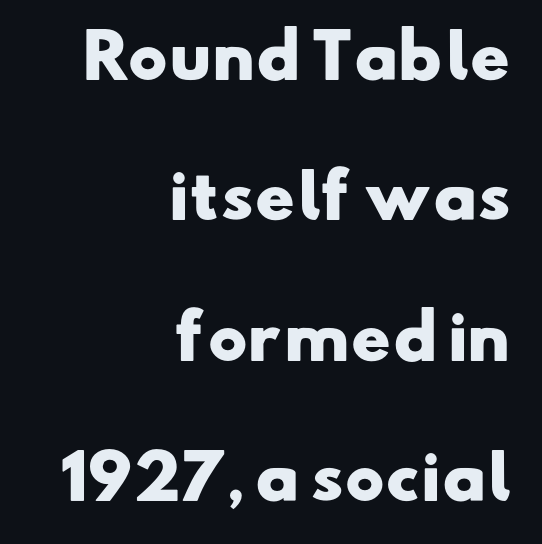
The image shows 60 px heavy, wide sans-serif type; set right-aligned, loose line spacing (2.34x), normal letter spacing, not underlined; low stroke contrast and a small x-height.
